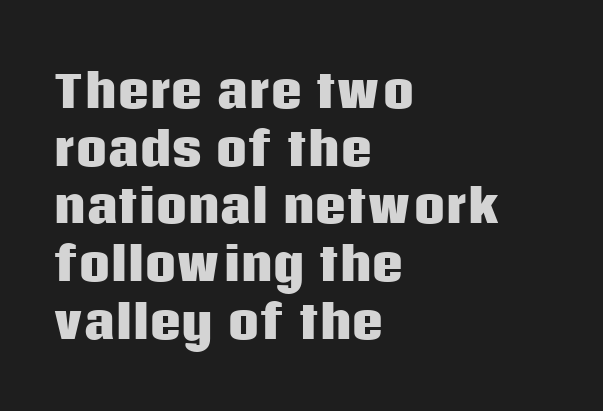
{"serif": "no", "italic": "no", "bold": "yes", "weight": "heavy", "width": "normal", "stroke_contrast": "low", "x_height": "large", "monospaced": "no", "underline": "no", "align": "left", "line_spacing": "normal", "line_spacing_ratio": 1.31, "letter_spacing": "normal", "letter_spacing_em": 0.0, "glyph_px": 44}
